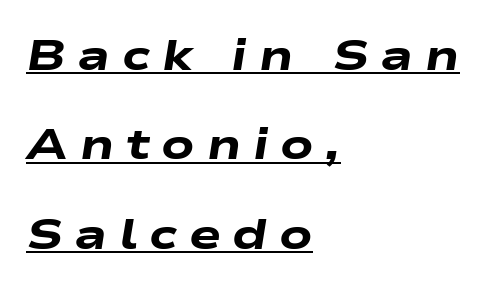
Q: Is the text bold? A: Yes.
Q: Is the text italic (slanted)? A: Yes, it leans right by about 9 degrees.
Q: Is the text underlined? A: Yes.
Q: How is the paragraph aligned? A: Left-aligned.
Q: Is the spacing between letters normal or unusually wide? A: Unusually wide.
Q: Is the spacing between lines tight, normal or loose? A: Loose.
Q: Width (condensed, normal, or wide)? A: Wide.
Q: Stroke contrast? A: Low.
Q: x-height? A: Medium.
Q: Monospaced? A: No.
